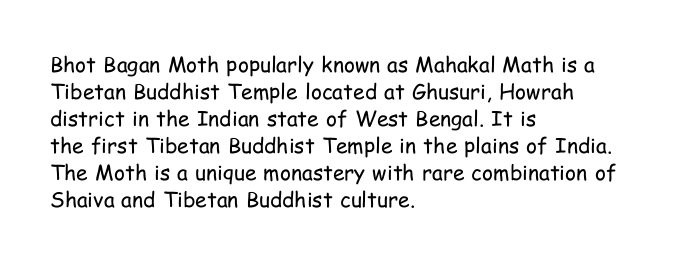
Q: Is the text bold? A: No.
Q: Is the text italic (slanted)? A: No, it is upright.
Q: Is the text underlined? A: No.
Q: How is the paragraph aligned? A: Left-aligned.
Q: Is the spacing between letters normal or unusually wide? A: Normal.
Q: Is the spacing between lines tight, normal or loose? A: Normal.
